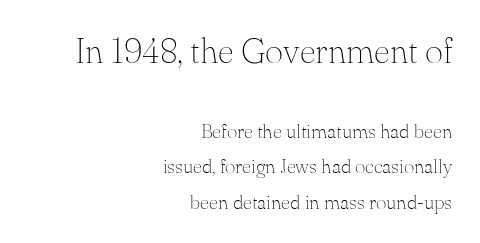
The image shows 35 px thin serif type, upright; set right-aligned, line spacing 1.77x, normal letter spacing, not underlined; the first (top) block is 1.75x larger; medium stroke contrast and a small x-height.
